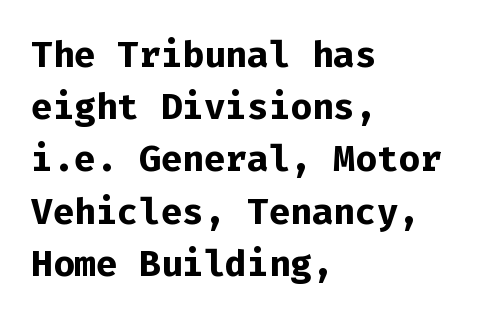
{"serif": "no", "italic": "no", "bold": "yes", "weight": "bold", "width": "normal", "stroke_contrast": "low", "x_height": "medium", "monospaced": "yes", "underline": "no", "align": "left", "line_spacing": "normal", "line_spacing_ratio": 1.45, "letter_spacing": "normal", "letter_spacing_em": 0.0, "glyph_px": 36}
